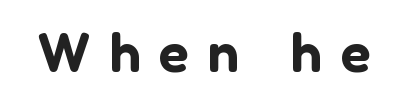
Q: Is the text italic (slanted)? A: No, it is upright.
Q: Is the typeface a serif or a sans-serif typeface? A: Sans-serif.
Q: Is the text underlined? A: No.
Q: Is the spacing between letters normal or unusually wide? A: Unusually wide.
Q: Width (condensed, normal, or wide)? A: Normal.
Q: Stroke contrast? A: Low.
Q: x-height? A: Medium.
Q: Monospaced? A: No.
